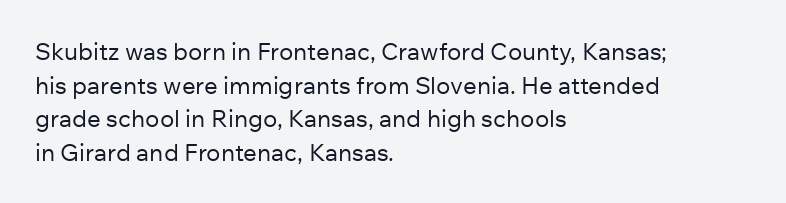
Does the copy run flush right? No — it runs flush left. Does extra space separate the letters? No, they use regular spacing. The letters look calm and open, with moderate or lighter stems. Beneath every word, the page is bare. Normally led — the rows are evenly, conventionally spaced.
